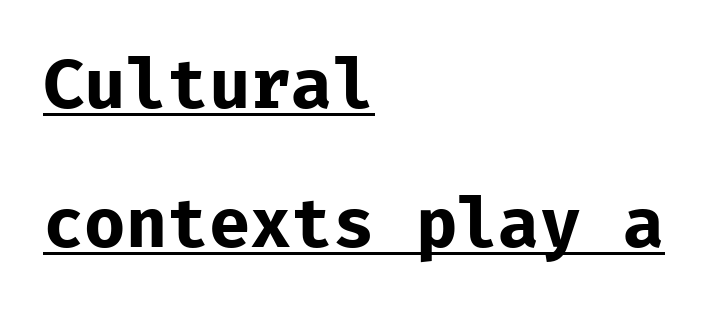
Think of a typewriter: that constant character pitch is what you see here. The face used here appears with an underline applied. The paragraph shown leans on its left margin. The font is running at its bold setting. Loosely led — the rows are spread out.
